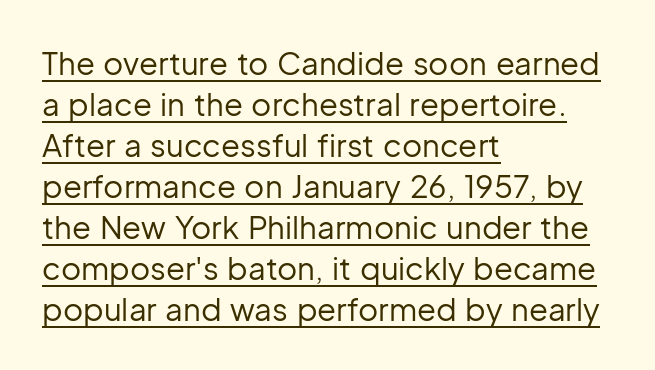
You can tell from the bare stems that sans-serif type was used. Each letter keeps its own natural width here, so spacing adapts to shape. The letterforms sit at book weight or below. The typesetter has applied underlining to the passage shown.
